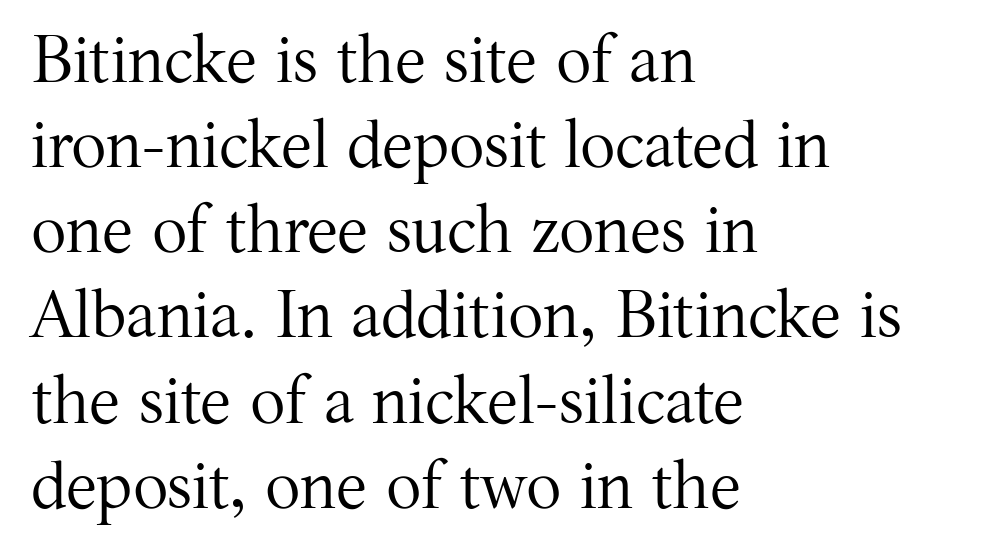
The image shows 66 px regular-weight serif type, upright; set left-aligned, normal line spacing (1.29x), normal letter spacing, not underlined; medium stroke contrast and a medium x-height.
